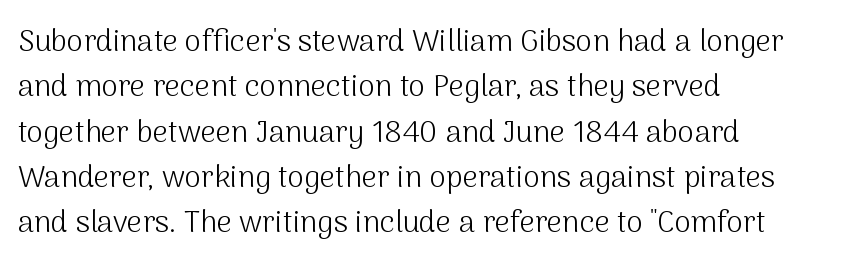
{"serif": "no", "italic": "no", "bold": "no", "weight": "light", "width": "normal", "stroke_contrast": "medium", "x_height": "medium", "monospaced": "no", "underline": "no", "align": "left", "line_spacing": "normal", "line_spacing_ratio": 1.51, "letter_spacing": "normal", "letter_spacing_em": 0.0, "glyph_px": 30}
